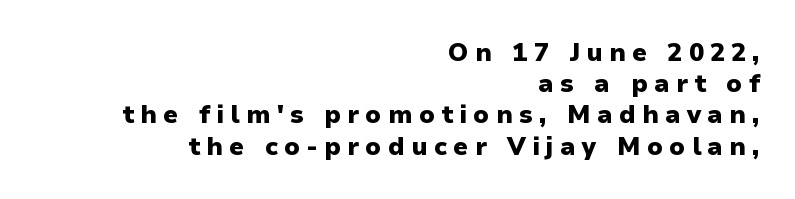
The image shows 25 px bold type, upright; set right-aligned, normal line spacing (1.25x), unusually wide letter spacing (+0.25 em), not underlined.
